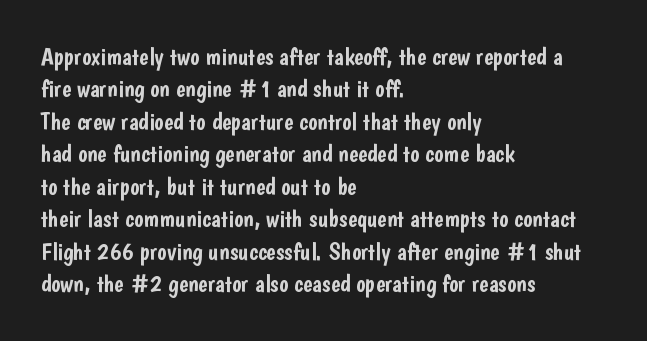
Is there much room between lines? A standard amount, neither cramped nor airy. The passage shown is not underscored anywhere. Visually the block forms a straight wall on the left and a jagged coastline on the right. The lettering holds an erect, upright posture throughout. This rendering leaves character spacing at its baseline value.
